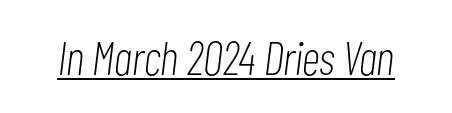
The image shows 47 px light, condensed type, italic (leaning right); set normal letter spacing, underlined; low stroke contrast and a medium x-height.
